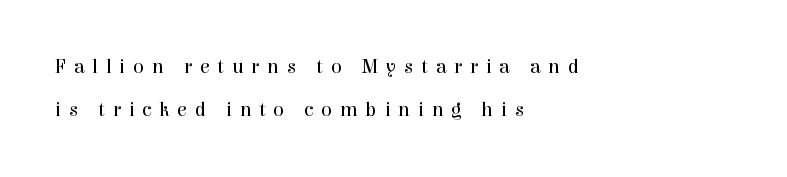
Q: Is the text bold? A: No.
Q: Is the text italic (slanted)? A: No, it is upright.
Q: Is the text underlined? A: No.
Q: How is the paragraph aligned? A: Left-aligned.
Q: Is the spacing between letters normal or unusually wide? A: Unusually wide.
Q: Is the spacing between lines tight, normal or loose? A: Loose.
